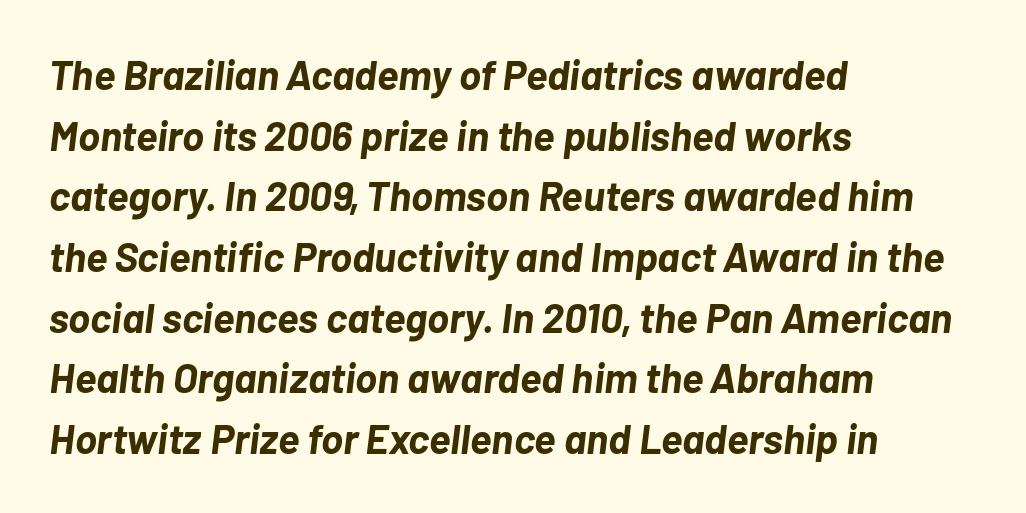
Q: Is the text bold? A: Yes.
Q: Is the text italic (slanted)? A: Yes, it leans right by about 7 degrees.
Q: Is the text underlined? A: No.
Q: How is the paragraph aligned? A: Left-aligned.
Q: Is the spacing between letters normal or unusually wide? A: Normal.
Q: Is the spacing between lines tight, normal or loose? A: Normal.
Q: Width (condensed, normal, or wide)? A: Normal.
Q: Stroke contrast? A: Low.
Q: x-height? A: Medium.
Q: Monospaced? A: No.
